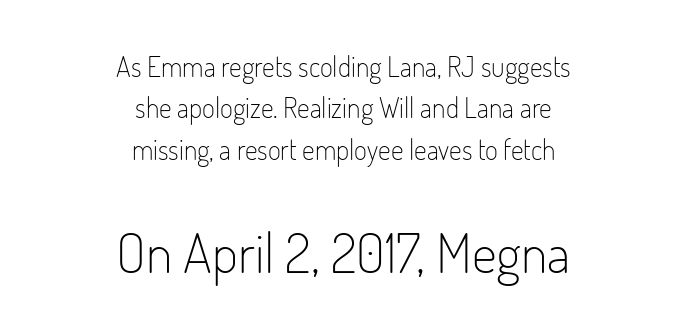
Stroke thickness stays within the range of a standard reading face or lighter. If you squint, the bottom block still reads clearly — it's the larger of the two. This sample uses an upright cut, with every glyph sitting square on the baseline. Serif or sans? Sans — the stroke terminals are bare. Think of a printed novel: that variable character pitch is what you see here.
